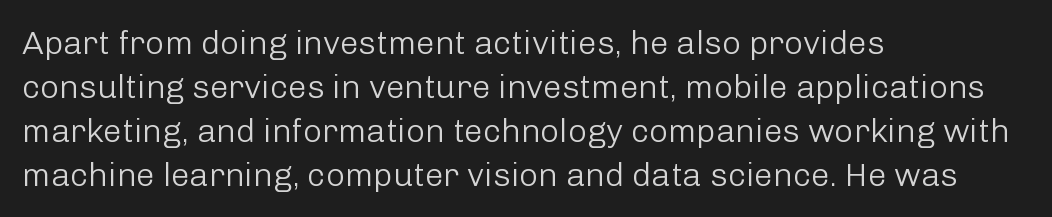
Q: Is the text bold? A: No.
Q: Is the text italic (slanted)? A: No, it is upright.
Q: Is the typeface a serif or a sans-serif typeface? A: Sans-serif.
Q: Is the text underlined? A: No.
Q: How is the paragraph aligned? A: Left-aligned.
Q: Is the spacing between letters normal or unusually wide? A: Normal.
Q: Is the spacing between lines tight, normal or loose? A: Normal.
Q: Width (condensed, normal, or wide)? A: Normal.
Q: Stroke contrast? A: Low.
Q: x-height? A: Medium.
Q: Monospaced? A: No.
